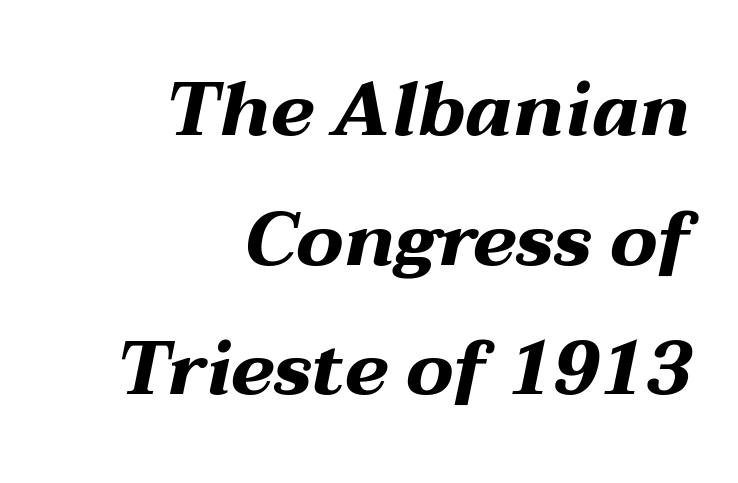
The image shows 75 px bold, wide type, italic (leaning right); set right-aligned, line spacing 1.73x, normal letter spacing, not underlined; medium stroke contrast and a medium x-height.
